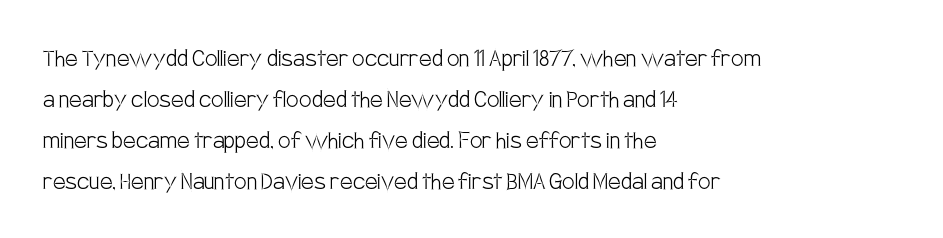
Caption: standard tracking, unaltered. Note: no serifs on the glyphs. The passage shown stacks its lines at a standard gap. Each letter keeps its own natural width here, so spacing adapts to shape. Is the stroke heavy? The answer is a plain regular-or-lighter.
